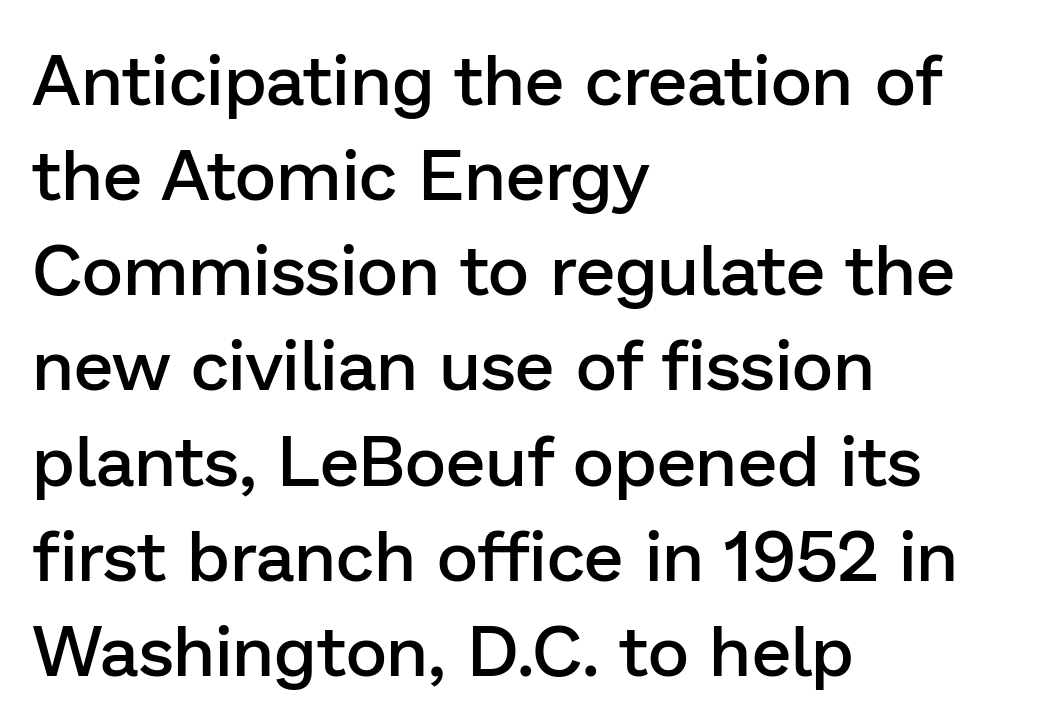
Q: Is the text bold? A: Semi-bold.
Q: Is the text italic (slanted)? A: No, it is upright.
Q: Is the typeface a serif or a sans-serif typeface? A: Sans-serif.
Q: Is the text underlined? A: No.
Q: How is the paragraph aligned? A: Left-aligned.
Q: Is the spacing between letters normal or unusually wide? A: Normal.
Q: Is the spacing between lines tight, normal or loose? A: Normal.
Q: Width (condensed, normal, or wide)? A: Normal.
Q: Stroke contrast? A: Low.
Q: x-height? A: Medium.
Q: Monospaced? A: No.
